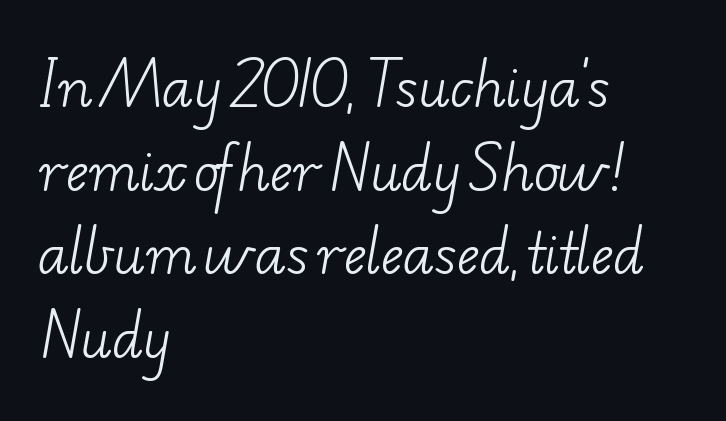
Honestly, the row spacing looks completely unremarkable. No word sits above an underline. The paragraph has a hard left edge and a soft right edge. These glyphs show unthickened strokes, regular width or finer. Letter spacing: default.
